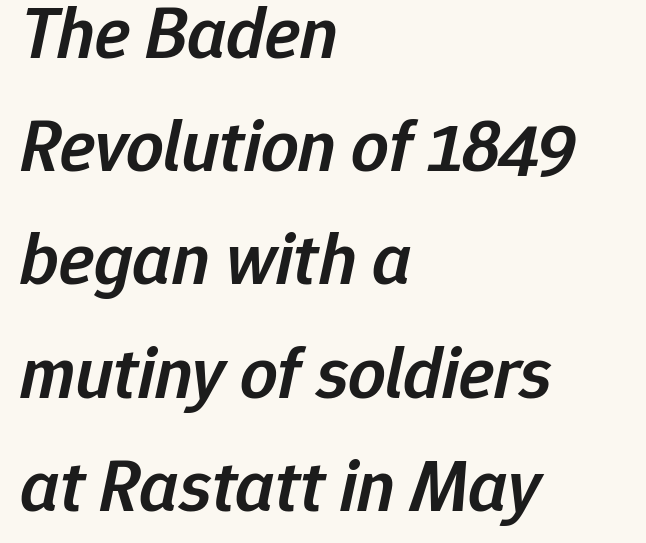
Q: Is the text bold? A: Semi-bold.
Q: Is the text italic (slanted)? A: Yes, it leans right by about 12 degrees.
Q: Is the text underlined? A: No.
Q: How is the paragraph aligned? A: Left-aligned.
Q: Is the spacing between letters normal or unusually wide? A: Normal.
Q: Is the spacing between lines tight, normal or loose? A: Normal.
Q: Width (condensed, normal, or wide)? A: Normal.
Q: Stroke contrast? A: Low.
Q: x-height? A: Medium.
Q: Monospaced? A: No.
